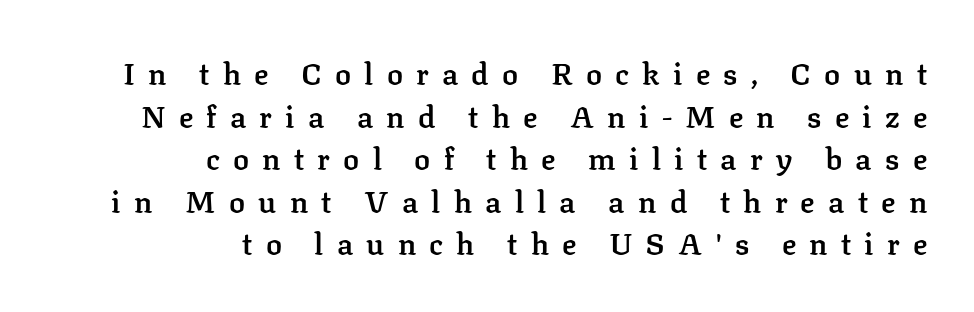
The rendering uses natural spacing where letterforms have individual widths. Observe the wide spacing: letters keep a clear distance from each other. Classification — serif. Successive baselines arrive at the customary interval. A student would call this right alignment; a typographer would say flush right, rag left.
